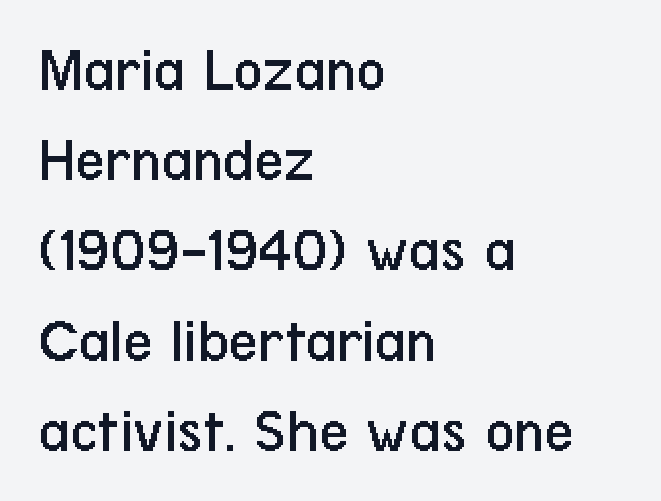
A normal amount of white space separates one row of letters from the next. Posture: straight, roman, zero tilt. This rendering features lettering with no underline. The rendering uses natural spacing where letterforms have individual widths.
